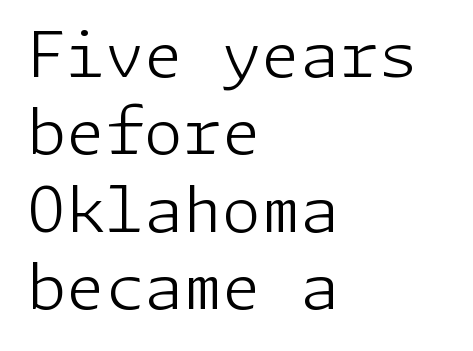
Q: Is the text bold? A: No.
Q: Is the text italic (slanted)? A: No, it is upright.
Q: Is the typeface a serif or a sans-serif typeface? A: Sans-serif.
Q: Is the text underlined? A: No.
Q: How is the paragraph aligned? A: Left-aligned.
Q: Is the spacing between letters normal or unusually wide? A: Normal.
Q: Width (condensed, normal, or wide)? A: Normal.
Q: Stroke contrast? A: Low.
Q: x-height? A: Medium.
